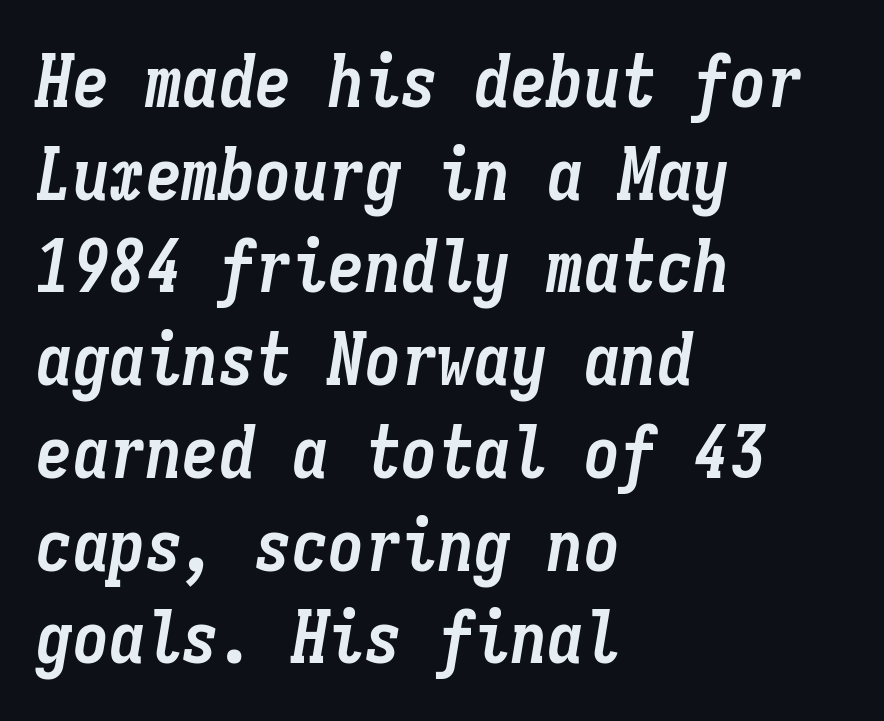
This rendering uses left alignment, leaving the right contour irregular. Default kerning and tracking; the words read as compact shapes. Note the uniform advance width — an 'i' takes as much space as an 'm'. A bare baseline throughout the passage.
